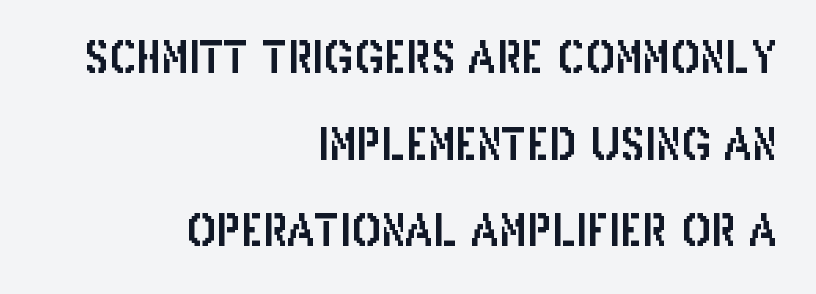
The rendering uses natural spacing where letterforms have individual widths. A typesetter would call this leading open, well beyond the default. The face used here is a sans, in the tradition of grotesques and geometrics. The rag falls on the left side of this text block.
